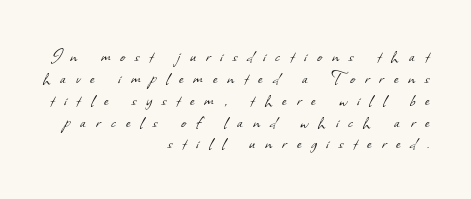
Notice how the passage keeps a crisp vertical edge on the right only. The rendering inserts visible extra space after every character. The space beneath each line is pristine and unruled. Is there much room between lines? No — they nearly touch.
